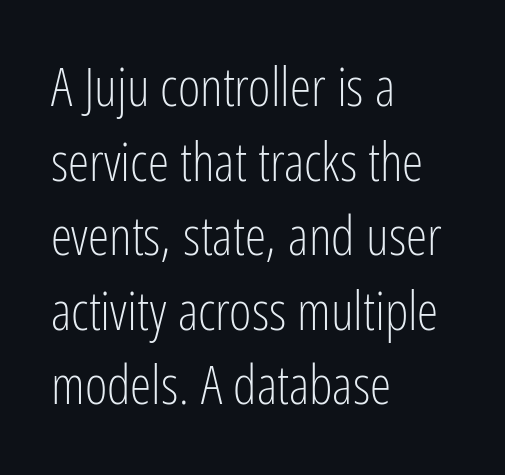
The image shows 54 px light, condensed sans-serif type, upright; set left-aligned, normal line spacing (1.38x), normal letter spacing, not underlined; low stroke contrast and a medium x-height.
